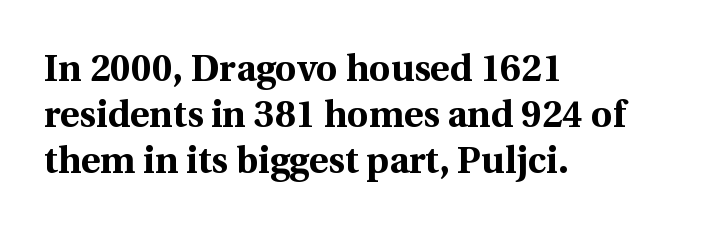
The image shows 37 px bold serif type, upright; set left-aligned, line spacing 1.24x, normal letter spacing, not underlined; a medium x-height.
